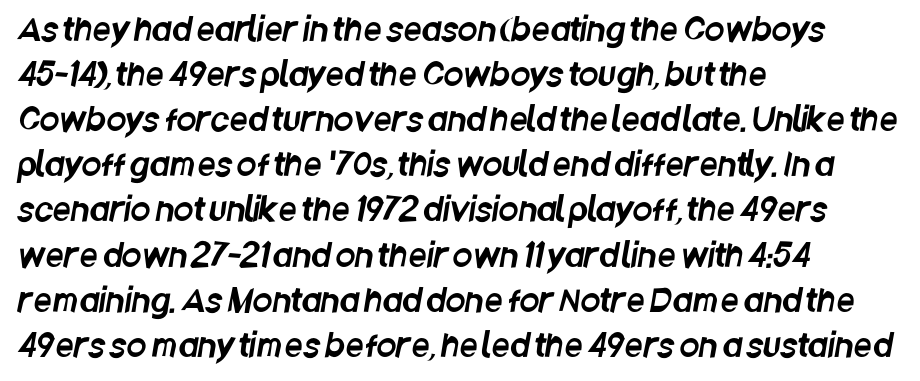
{"serif": "no", "width": "condensed", "stroke_contrast": "low", "x_height": "large", "monospaced": "no", "underline": "no", "align": "left", "line_spacing": "normal", "line_spacing_ratio": 1.41, "letter_spacing": "normal", "letter_spacing_em": 0.0, "glyph_px": 32}
